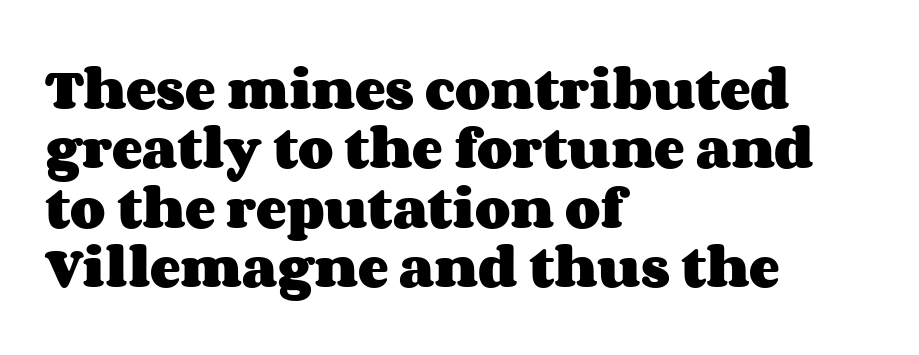
Q: Is the text bold? A: Yes.
Q: Is the text italic (slanted)? A: No, it is upright.
Q: Is the text underlined? A: No.
Q: How is the paragraph aligned? A: Left-aligned.
Q: Is the spacing between letters normal or unusually wide? A: Normal.
Q: Is the spacing between lines tight, normal or loose? A: Normal.
Q: Width (condensed, normal, or wide)? A: Wide.
Q: Stroke contrast? A: Medium.
Q: x-height? A: Large.
Q: Monospaced? A: No.
